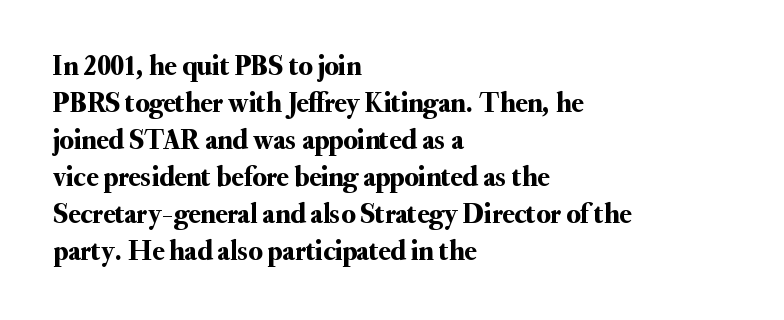
The image shows 28 px serif type, upright; set left-aligned, normal line spacing (1.32x), normal letter spacing, not underlined; medium stroke contrast and a small x-height.
